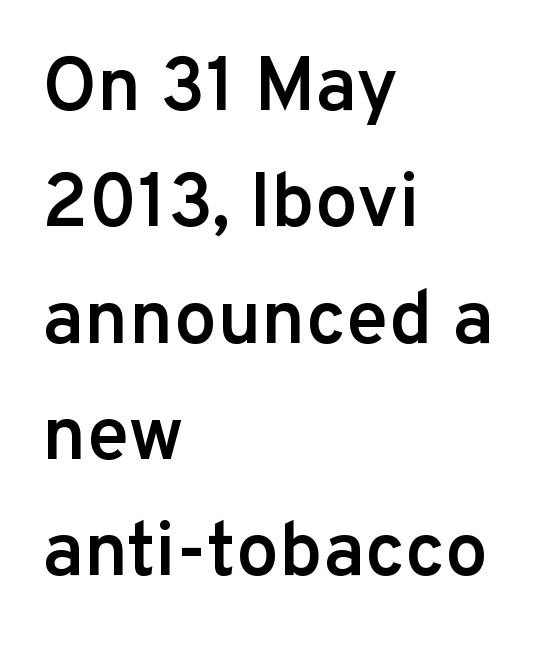
The image shows 76 px semibold sans-serif type, upright; set left-aligned, normal line spacing (1.53x), normal letter spacing, not underlined; low stroke contrast and a medium x-height.
